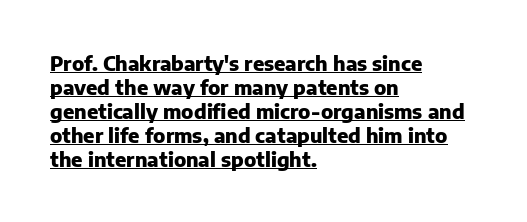
The lettering holds an erect, upright posture throughout. The paragraph has a hard left edge and a soft right edge. The font is running at its bold setting. A rule runs beneath these lines of type. The line texture is even and compact thanks to regular tracking.
